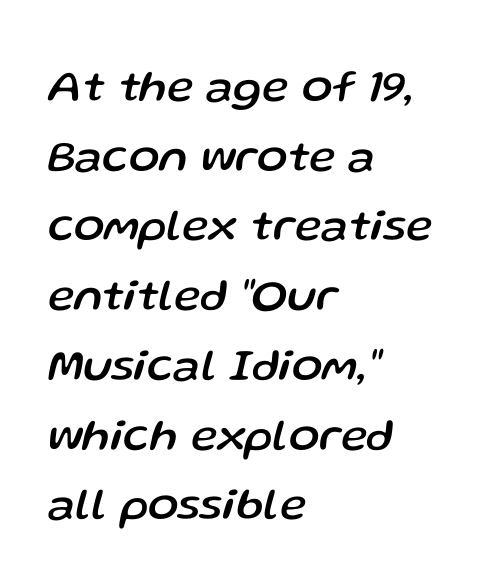
Q: Is the text italic (slanted)? A: Yes, it leans right by about 13 degrees.
Q: Is the text underlined? A: No.
Q: How is the paragraph aligned? A: Left-aligned.
Q: Is the spacing between letters normal or unusually wide? A: Normal.
Q: Is the spacing between lines tight, normal or loose? A: Normal.
Q: Width (condensed, normal, or wide)? A: Normal.
Q: Stroke contrast? A: Low.
Q: x-height? A: Medium.
Q: Monospaced? A: No.
